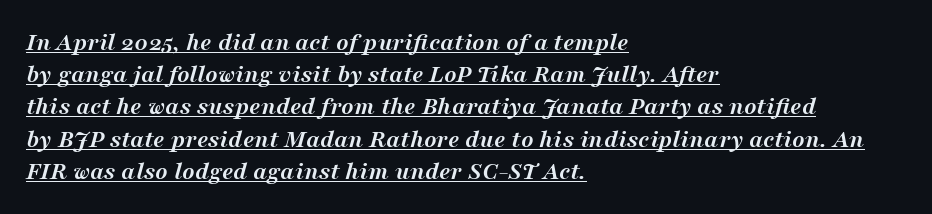
{"italic": "yes", "lean": "right", "slant_degrees": 16, "bold": "yes", "underline": "yes", "align": "left", "line_spacing_ratio": 1.24, "letter_spacing": "normal", "letter_spacing_em": 0.0, "glyph_px": 26}
